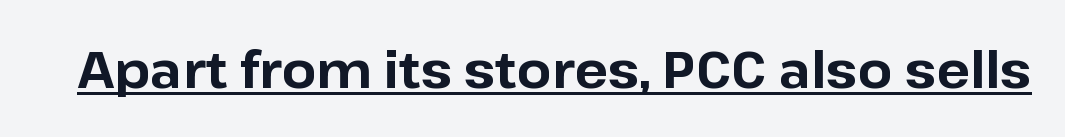
{"serif": "no", "italic": "no", "bold": "yes", "weight": "bold", "width": "normal", "stroke_contrast": "low", "x_height": "medium", "monospaced": "no", "underline": "yes", "letter_spacing": "normal", "letter_spacing_em": 0.0, "glyph_px": 50}
